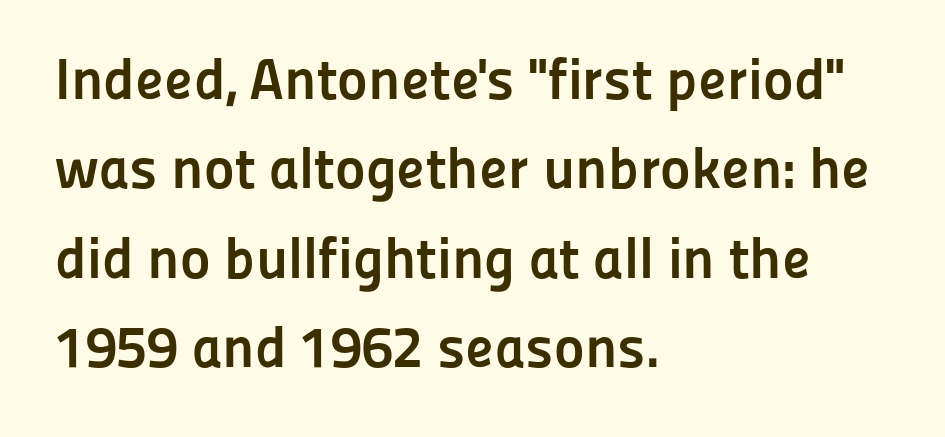
Set as a true bold cut, around the 700 mark. The passage shown is typed in a proportional face where columns would drift. Quick note: underline off. In terms of posture, this sample is upright.
